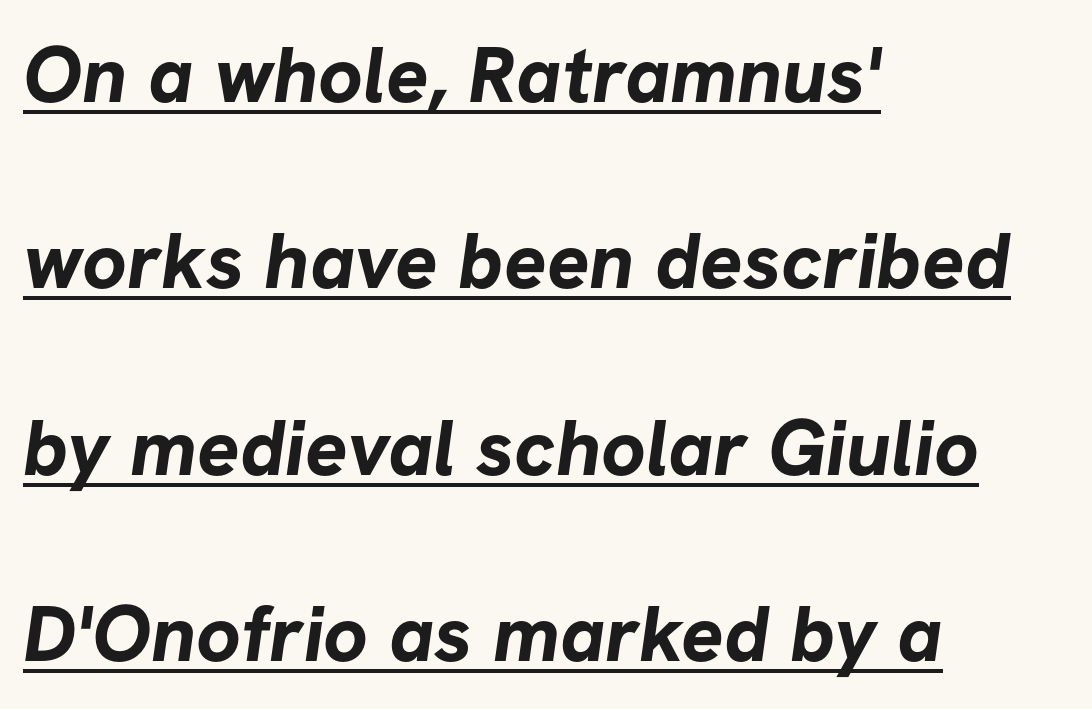
The image shows 79 px bold sans-serif type; set left-aligned, loose line spacing (2.36x), normal letter spacing, underlined; low stroke contrast and a medium x-height.
